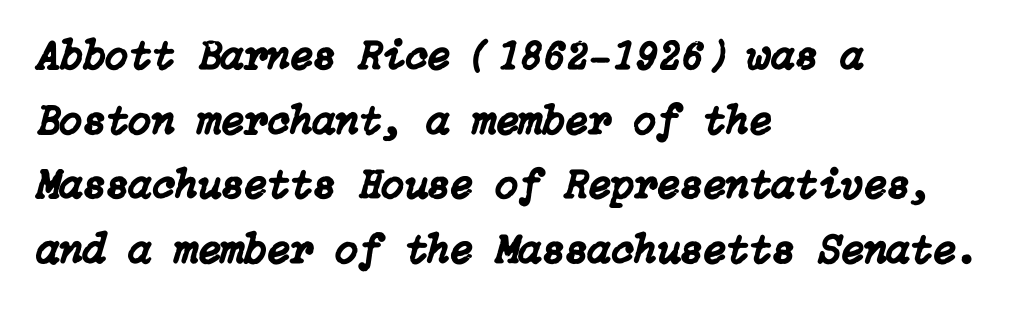
The image shows 42 px text type, italic (leaning right); set left-aligned, normal line spacing (1.54x), normal letter spacing, not underlined; low stroke contrast and a medium x-height.
